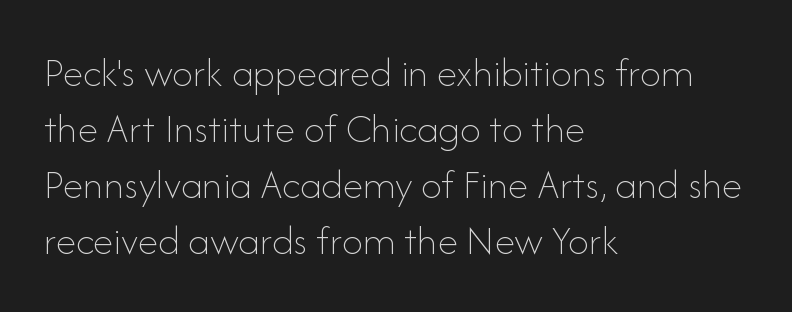
Q: Is the text bold? A: No.
Q: Is the text italic (slanted)? A: No, it is upright.
Q: Is the text underlined? A: No.
Q: How is the paragraph aligned? A: Left-aligned.
Q: Is the spacing between letters normal or unusually wide? A: Normal.
Q: Is the spacing between lines tight, normal or loose? A: Normal.
Q: Width (condensed, normal, or wide)? A: Normal.
Q: Stroke contrast? A: Low.
Q: x-height? A: Small.
Q: Monospaced? A: No.
